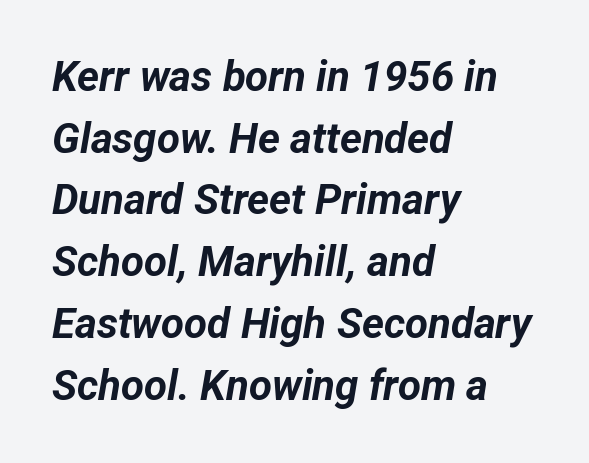
Q: Is the text bold? A: Yes.
Q: Is the text italic (slanted)? A: Yes, it leans right by about 12 degrees.
Q: Is the text underlined? A: No.
Q: How is the paragraph aligned? A: Left-aligned.
Q: Is the spacing between letters normal or unusually wide? A: Normal.
Q: Is the spacing between lines tight, normal or loose? A: Normal.
Q: Width (condensed, normal, or wide)? A: Normal.
Q: Stroke contrast? A: Low.
Q: x-height? A: Medium.
Q: Monospaced? A: No.
